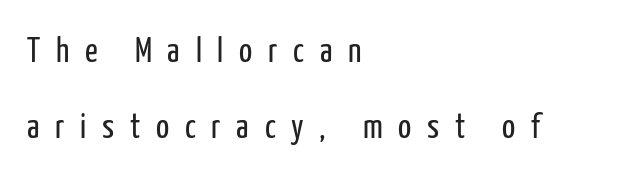
The image shows 35 px regular-weight, condensed sans-serif type, upright; set left-aligned, loose line spacing (2.18x), unusually wide letter spacing (+0.45 em), not underlined; low stroke contrast and a medium x-height.
